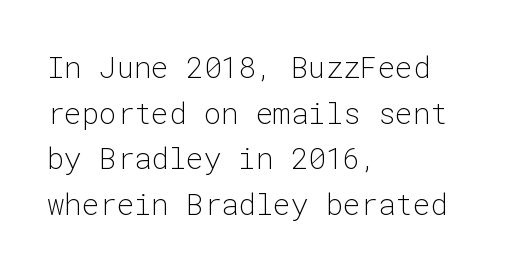
Q: Is the text bold? A: No.
Q: Is the text italic (slanted)? A: No, it is upright.
Q: Is the typeface a serif or a sans-serif typeface? A: Sans-serif.
Q: Is the text underlined? A: No.
Q: How is the paragraph aligned? A: Left-aligned.
Q: Is the spacing between letters normal or unusually wide? A: Normal.
Q: Is the spacing between lines tight, normal or loose? A: Normal.
Q: Width (condensed, normal, or wide)? A: Normal.
Q: Stroke contrast? A: Low.
Q: x-height? A: Medium.
Q: Monospaced? A: Yes.
